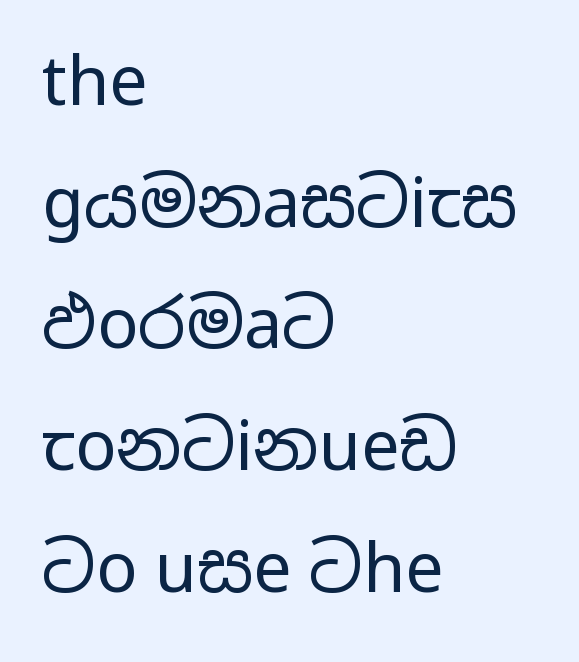
Visually the block forms a straight wall on the left and a jagged coastline on the right. Note: no serifs on the glyphs. Each letter keeps its own natural width here, so spacing adapts to shape. What stands out about the letter spacing? Nothing — it is the standard amount. Descender tails drop into unmarked territory.
